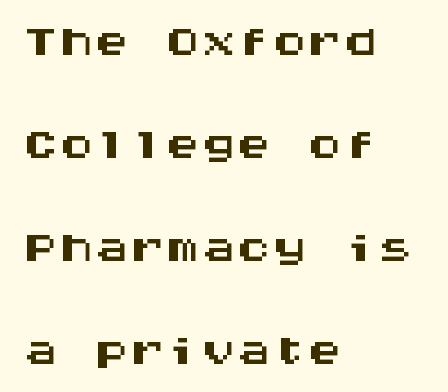
{"serif": "no", "italic": "no", "width": "wide", "stroke_contrast": "medium", "x_height": "large", "monospaced": "yes", "underline": "no", "align": "left", "line_spacing": "normal", "line_spacing_ratio": 1.45, "letter_spacing": "normal", "letter_spacing_em": 0.0, "glyph_px": 71}
